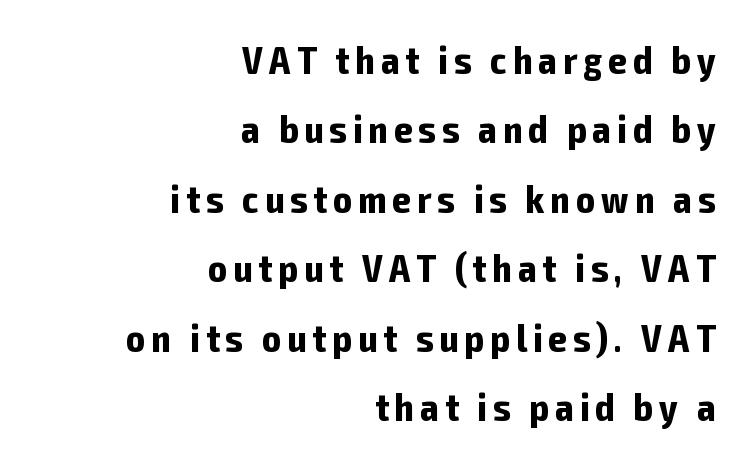
The image shows 39 px bold, condensed sans-serif type, upright; set right-aligned, line spacing 1.78x, not underlined; low stroke contrast and a medium x-height.
